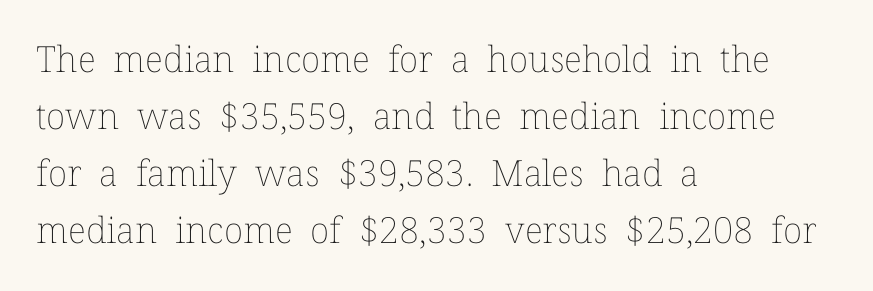
{"italic": "no", "bold": "no", "weight": "thin", "width": "normal", "stroke_contrast": "low", "x_height": "medium", "monospaced": "no", "underline": "no", "align": "left", "line_spacing": "normal", "line_spacing_ratio": 1.58, "letter_spacing": "normal", "letter_spacing_em": 0.0, "glyph_px": 36}
